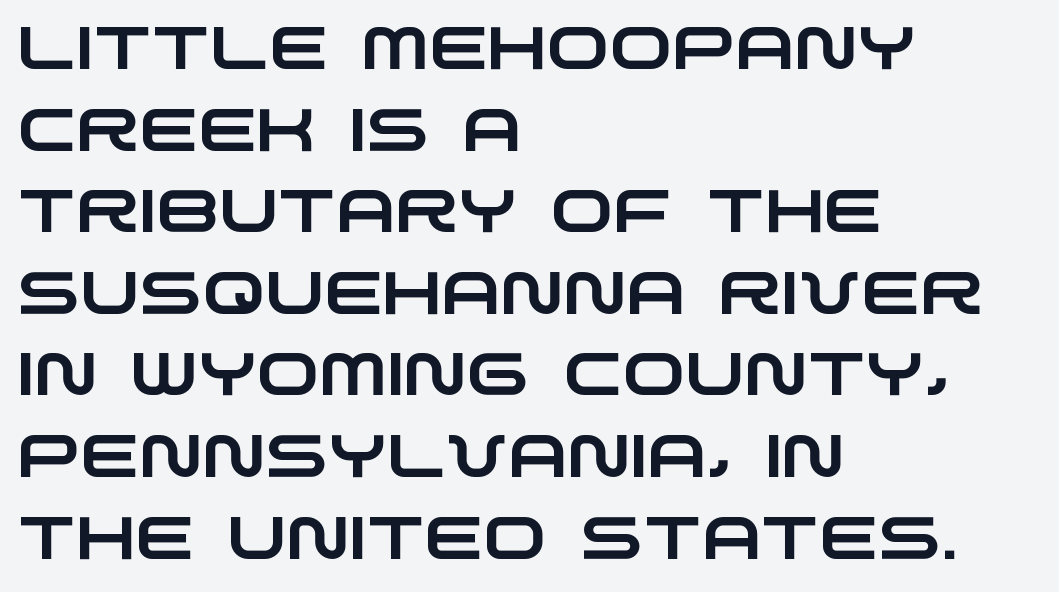
Q: Is the typeface a serif or a sans-serif typeface? A: Sans-serif.
Q: Is the text underlined? A: No.
Q: How is the paragraph aligned? A: Left-aligned.
Q: Is the spacing between letters normal or unusually wide? A: Normal.
Q: Is the spacing between lines tight, normal or loose? A: Normal.
Q: Width (condensed, normal, or wide)? A: Wide.
Q: Stroke contrast? A: Low.
Q: x-height? A: Large.
Q: Monospaced? A: No.
